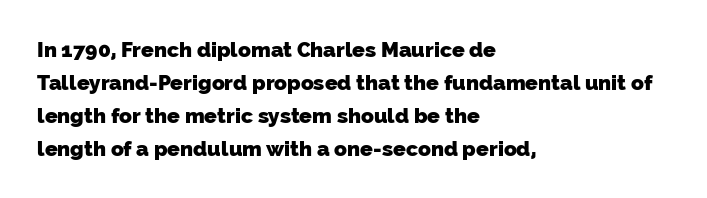
The image shows 21 px bold type; set left-aligned, normal line spacing (1.57x), normal letter spacing, not underlined.
